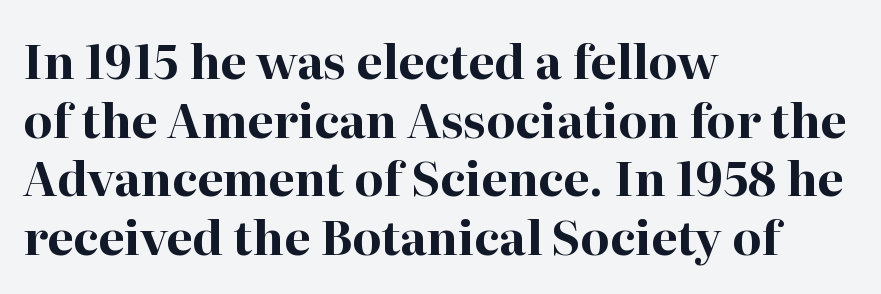
Q: Is the text bold? A: Yes.
Q: Is the text italic (slanted)? A: No, it is upright.
Q: Is the typeface a serif or a sans-serif typeface? A: Serif.
Q: Is the text underlined? A: No.
Q: How is the paragraph aligned? A: Left-aligned.
Q: Is the spacing between letters normal or unusually wide? A: Normal.
Q: Is the spacing between lines tight, normal or loose? A: Normal.
Q: Width (condensed, normal, or wide)? A: Normal.
Q: Stroke contrast? A: High.
Q: x-height? A: Medium.
Q: Monospaced? A: No.
